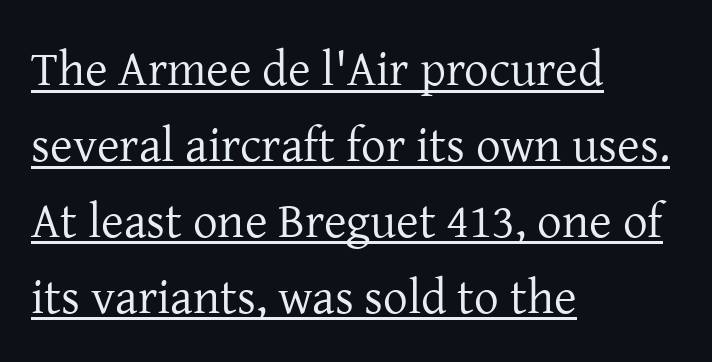
The image shows 49 px regular-weight serif type, upright; set left-aligned, normal line spacing (1.55x), normal letter spacing, underlined; low stroke contrast and a medium x-height.
